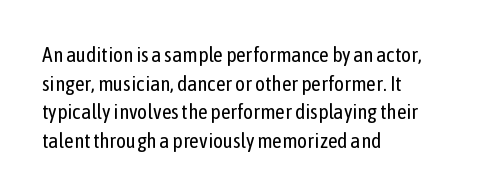
Line beginnings align vertically; line endings do not. Whoever set this chose a conventional vertical rhythm. Stroke mass is kept to a normal reading level or below. Nobody touched the tracking dial on this one.
